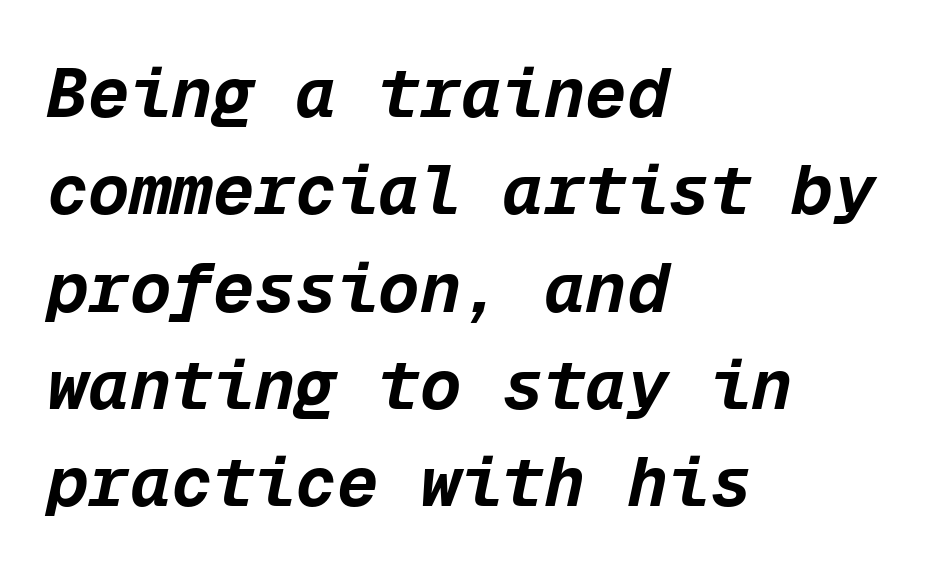
Q: Is the text bold? A: Yes.
Q: Is the text italic (slanted)? A: Yes, it leans right by about 12 degrees.
Q: Is the text underlined? A: No.
Q: How is the paragraph aligned? A: Left-aligned.
Q: Is the spacing between letters normal or unusually wide? A: Normal.
Q: Is the spacing between lines tight, normal or loose? A: Normal.
Q: Width (condensed, normal, or wide)? A: Normal.
Q: Stroke contrast? A: Low.
Q: x-height? A: Medium.
Q: Monospaced? A: Yes.
